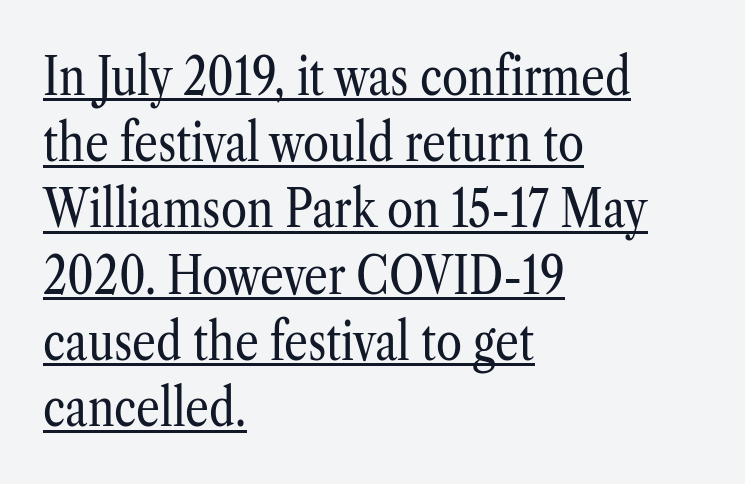
{"serif": "yes", "italic": "no", "bold": "no", "weight": "regular", "width": "condensed", "stroke_contrast": "low", "x_height": "medium", "monospaced": "no", "underline": "yes", "align": "left", "line_spacing": "normal", "line_spacing_ratio": 1.25, "letter_spacing": "normal", "letter_spacing_em": 0.0, "glyph_px": 53}
